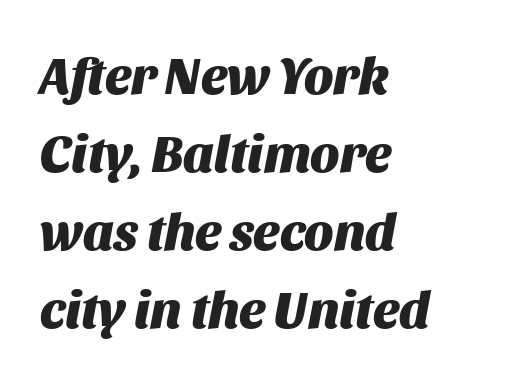
{"italic": "yes", "lean": "right", "slant_degrees": 11, "bold": "yes", "weight": "heavy", "width": "normal", "stroke_contrast": "medium", "x_height": "large", "monospaced": "no", "underline": "no", "align": "left", "line_spacing": "normal", "line_spacing_ratio": 1.5, "letter_spacing": "normal", "letter_spacing_em": 0.0, "glyph_px": 52}
